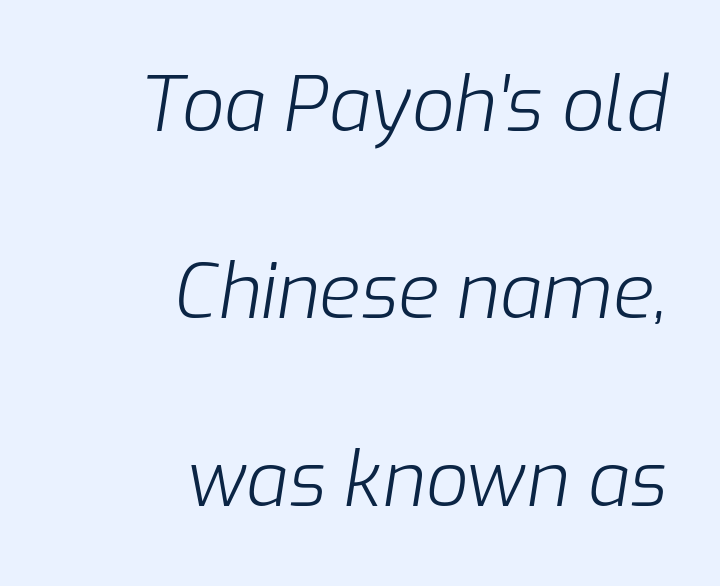
The image shows 75 px light type, italic (leaning right); set right-aligned, loose line spacing (2.5x), normal letter spacing, not underlined; low stroke contrast and a medium x-height.
